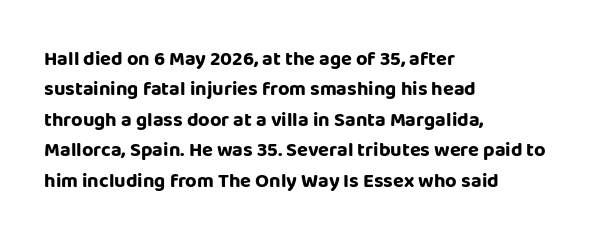
{"italic": "no", "bold": "yes", "underline": "no", "align": "left", "line_spacing": "normal", "line_spacing_ratio": 1.52, "letter_spacing": "normal", "letter_spacing_em": 0.0, "glyph_px": 20}
